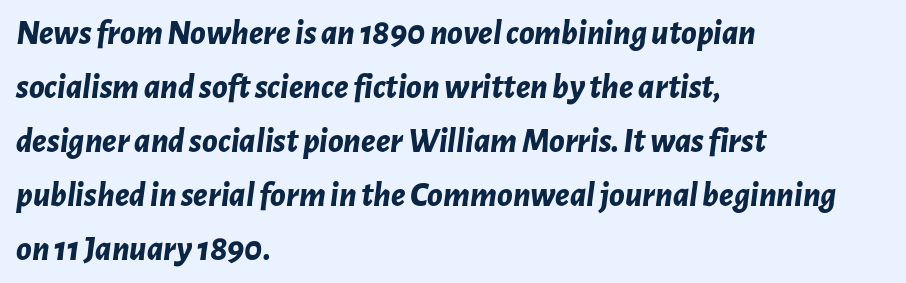
This rendering features lettering with no underline. Observe the ordinary spacing: letters are neighbours, not strangers. Horizontally, the lines are justified to the leading edge only. You could not count columns in this text — the font is proportionally spaced. Every letter is thick-stroked: bold, no question. Leading matches the norm, producing a regular column.
